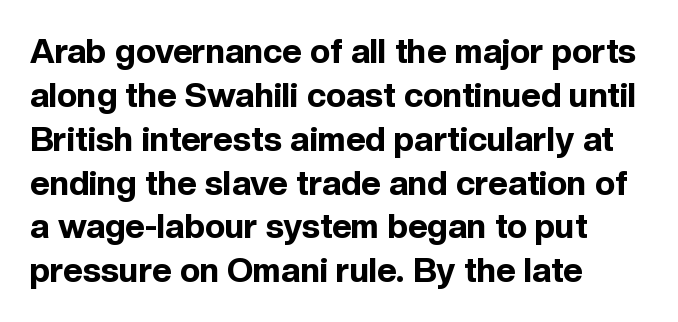
The image shows 34 px bold sans-serif type, upright; set left-aligned, normal line spacing (1.29x), normal letter spacing, not underlined; a medium x-height.
